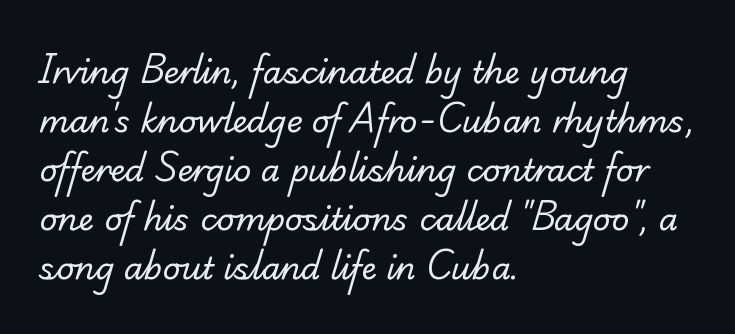
The strokes are not fattened; the text isn't bold. Varying glyph widths throughout — classic text-font behaviour. What kind of face is this? One with serifs. This rendering uses left alignment, leaving the right contour irregular. Glance below the letters and you will spot only blank space. Vertical spacing — default.
